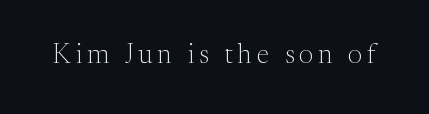
The image shows 27 px text type, upright; set not underlined.
